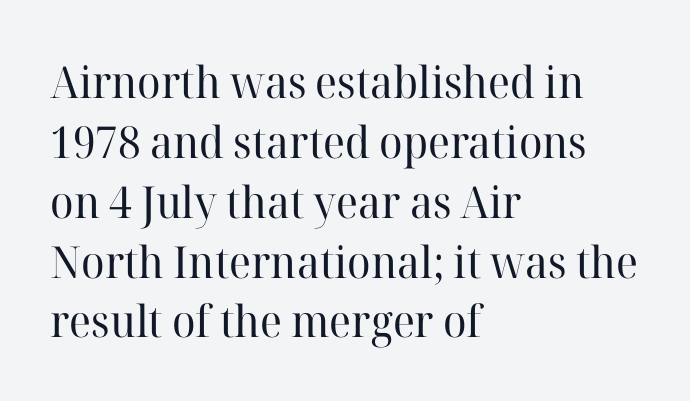
In terms of leading, this rendering sits right in the middle. Note: serifs present on the glyphs. What stands out about the letter spacing? Nothing — it is the standard amount. Check the space under the baseline: it is left empty. This sample is left-justified, so line endings fall wherever the words run out. The letters advance in unequal steps, a hallmark of proportional type.
